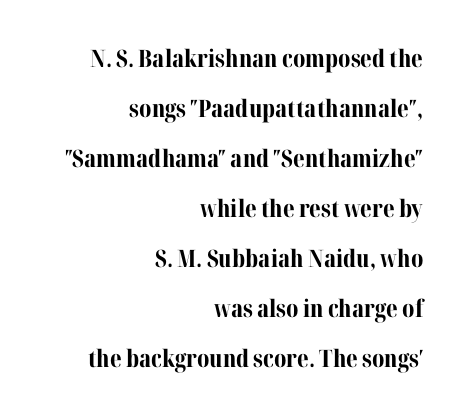
Q: Is the text bold? A: Yes.
Q: Is the text italic (slanted)? A: No, it is upright.
Q: Is the text underlined? A: No.
Q: How is the paragraph aligned? A: Right-aligned.
Q: Is the spacing between letters normal or unusually wide? A: Normal.
Q: Is the spacing between lines tight, normal or loose? A: Loose.
